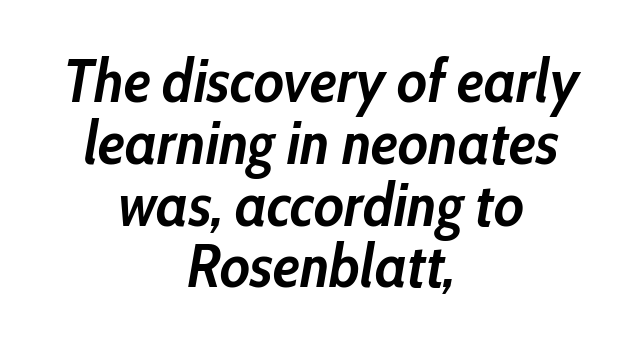
How would I describe the line gaps? Narrow and economical. These lines carry a lot of weight — the face is fully bold. Here the glyphs are tracked normally, forming tight word shapes. Rule under the text: the space is simply empty. Horizontal alignment here is central, giving a formal, balanced look.
